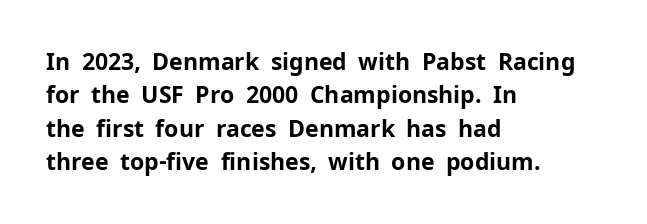
The image shows 23 px bold type, upright; set left-aligned, normal line spacing (1.45x), normal letter spacing, not underlined.
